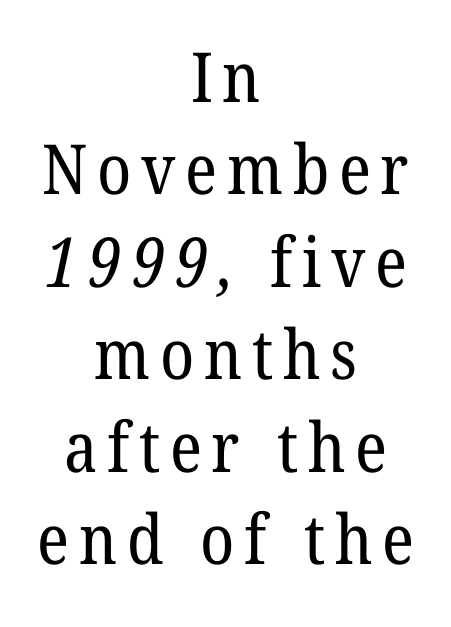
Neither beginnings nor endings align; midpoints do. If you measured baseline to baseline, you'd find a middling distance. Varying glyph widths throughout — classic text-font behaviour. Check under the words: just untouched page.
